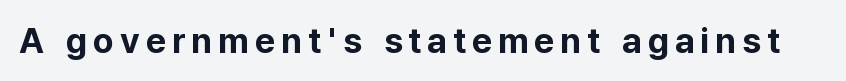
The image shows 35 px bold sans-serif type, upright; set not underlined; low stroke contrast and a medium x-height.
